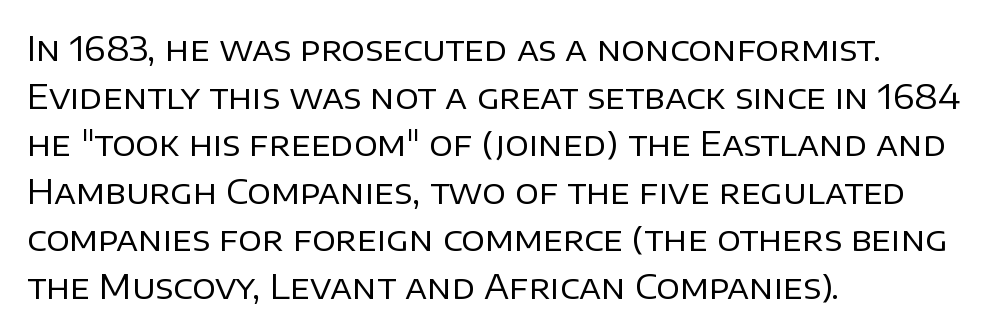
The image shows 33 px regular-weight sans-serif type, upright; set left-aligned, normal line spacing (1.44x), normal letter spacing, not underlined; low stroke contrast and a large x-height.
